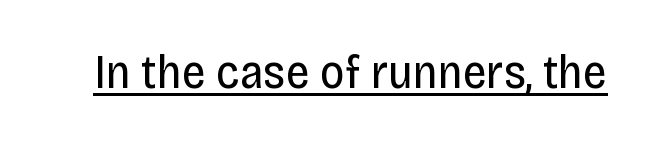
{"serif": "no", "italic": "no", "bold": "no", "weight": "regular", "width": "condensed", "stroke_contrast": "low", "x_height": "large", "monospaced": "no", "underline": "yes", "letter_spacing": "normal", "letter_spacing_em": 0.0, "glyph_px": 48}
